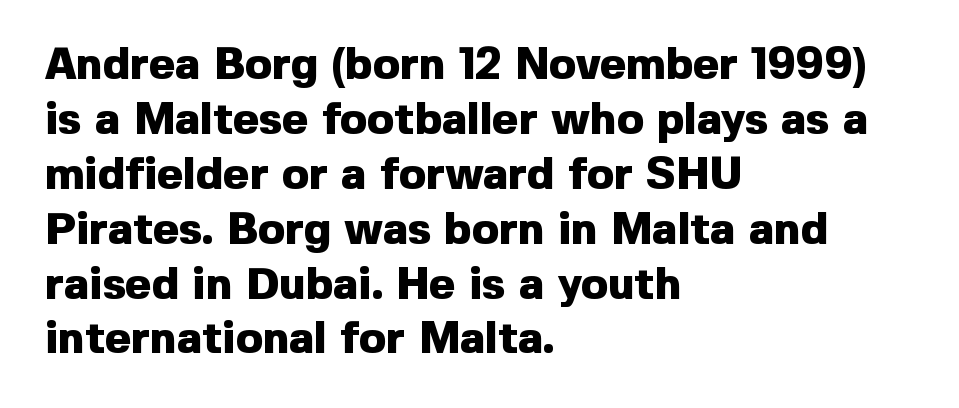
The image shows 45 px heavy sans-serif type, upright; set left-aligned, line spacing 1.22x, normal letter spacing, not underlined; a medium x-height.
